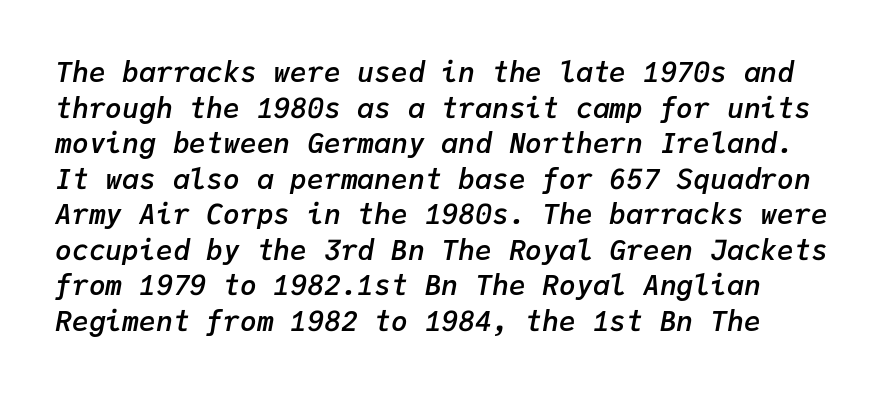
The image shows 28 px semibold type, italic (leaning right), monospaced; set normal line spacing (1.27x), normal letter spacing, not underlined; low stroke contrast and a medium x-height.
